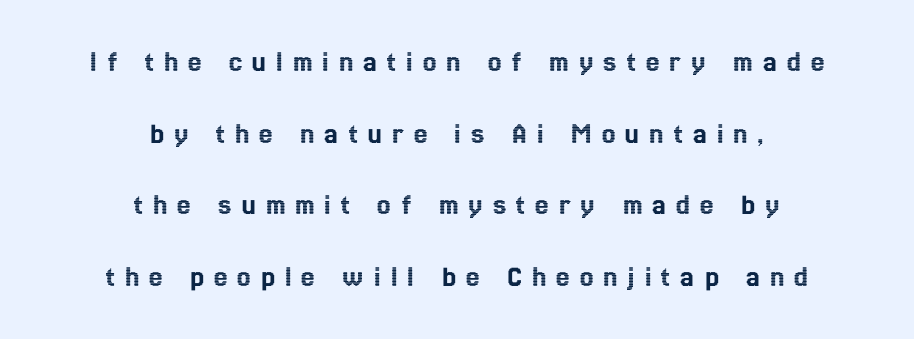
The image shows 30 px condensed type, upright; set centered, loose line spacing (2.39x), unusually wide letter spacing (+0.34 em), not underlined; a medium x-height.
